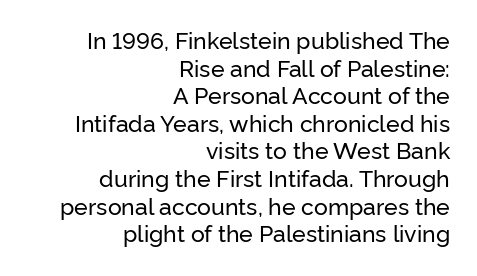
{"italic": "no", "underline": "no", "align": "right", "line_spacing_ratio": 1.2, "letter_spacing": "normal", "letter_spacing_em": 0.0, "glyph_px": 23}
